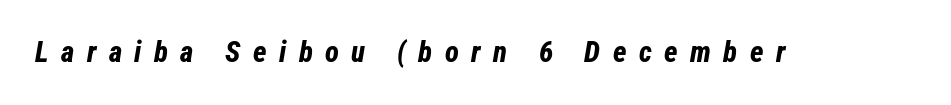
Q: Is the text bold? A: Yes.
Q: Is the text italic (slanted)? A: Yes, it leans right by about 12 degrees.
Q: Is the text underlined? A: No.
Q: Is the spacing between letters normal or unusually wide? A: Unusually wide.
Q: Width (condensed, normal, or wide)? A: Condensed.
Q: Stroke contrast? A: Low.
Q: x-height? A: Medium.
Q: Monospaced? A: No.
